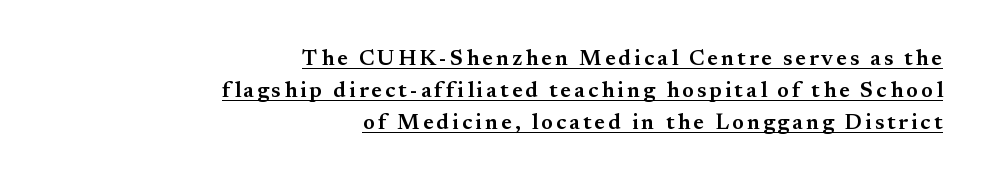
{"italic": "no", "bold": "semi", "underline": "yes", "align": "right", "line_spacing": "normal", "line_spacing_ratio": 1.46, "glyph_px": 22}
